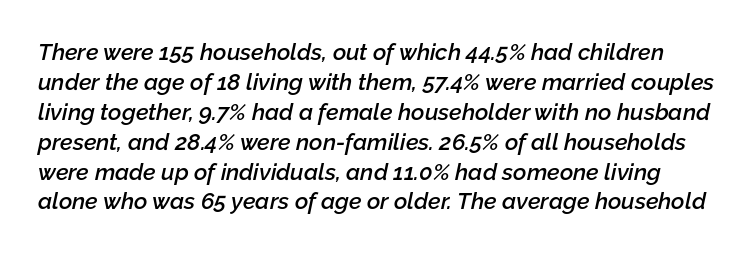
Firm but not heavy-handed strokes: this text is semibold. How are the letters spaced? Ordinarily, with no added tracking. Yep, that's italic — everything's leaning. Plain, unruled lines of type. Baseline-to-baseline distance is the conventional proportion of letter height.
